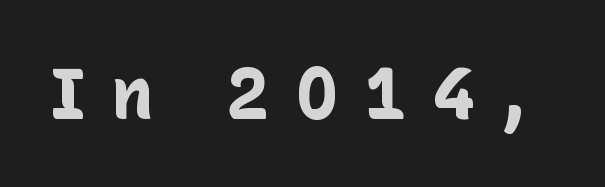
Q: Is the text bold? A: Yes.
Q: Is the text italic (slanted)? A: No, it is upright.
Q: Is the typeface a serif or a sans-serif typeface? A: Sans-serif.
Q: Is the text underlined? A: No.
Q: Is the spacing between letters normal or unusually wide? A: Unusually wide.
Q: Width (condensed, normal, or wide)? A: Normal.
Q: Stroke contrast? A: Low.
Q: x-height? A: Medium.
Q: Monospaced? A: No.
